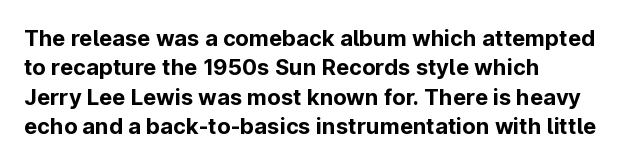
Q: Is the text bold? A: Yes.
Q: Is the text italic (slanted)? A: No, it is upright.
Q: Is the text underlined? A: No.
Q: How is the paragraph aligned? A: Left-aligned.
Q: Is the spacing between letters normal or unusually wide? A: Normal.
Q: Is the spacing between lines tight, normal or loose? A: Normal.
